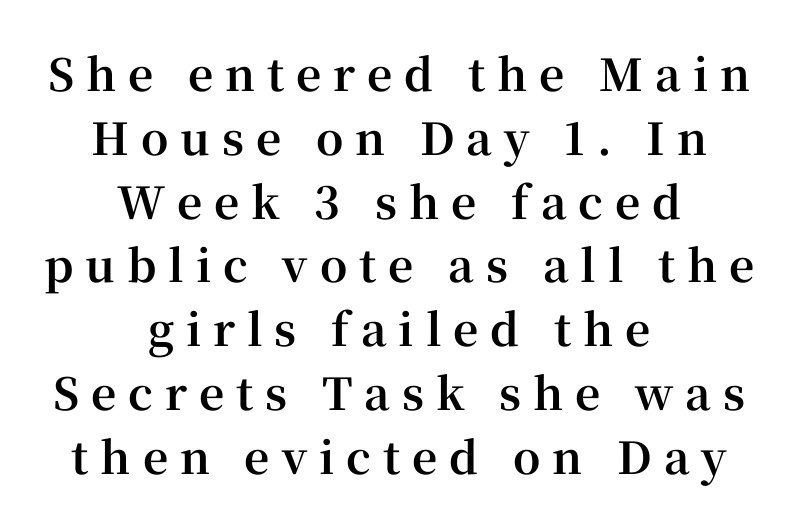
{"serif": "yes", "italic": "no", "bold": "yes", "weight": "bold", "width": "normal", "stroke_contrast": "high", "x_height": "medium", "monospaced": "no", "underline": "no", "align": "center", "line_spacing": "normal", "line_spacing_ratio": 1.45, "letter_spacing": "wide", "letter_spacing_em": 0.27, "glyph_px": 44}
